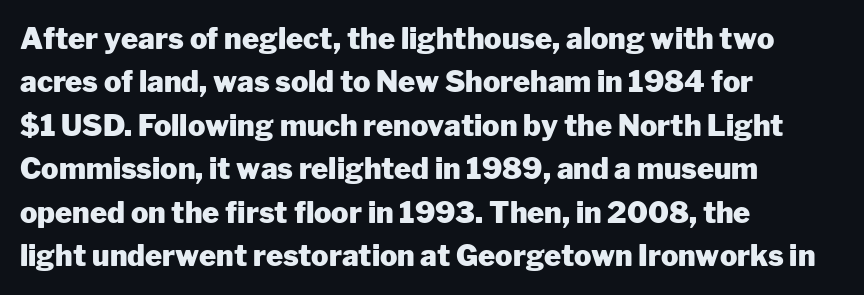
{"serif": "no", "italic": "no", "bold": "yes", "weight": "heavy", "width": "normal", "stroke_contrast": "low", "x_height": "medium", "monospaced": "no", "underline": "no", "align": "left", "line_spacing": "normal", "line_spacing_ratio": 1.5, "letter_spacing": "normal", "letter_spacing_em": 0.0, "glyph_px": 29}
